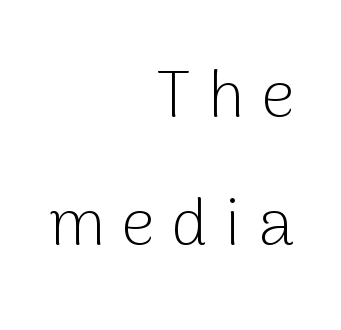
The image shows 65 px light sans-serif type, upright; set right-aligned, loose line spacing (1.97x), unusually wide letter spacing (+0.27 em), not underlined; low stroke contrast and a medium x-height.
